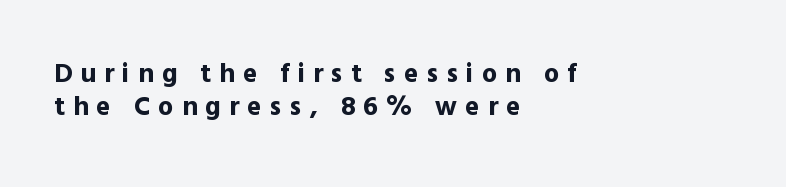
{"italic": "no", "bold": "yes", "underline": "no", "align": "left", "line_spacing_ratio": 1.24, "letter_spacing": "wide", "letter_spacing_em": 0.3, "glyph_px": 27}
